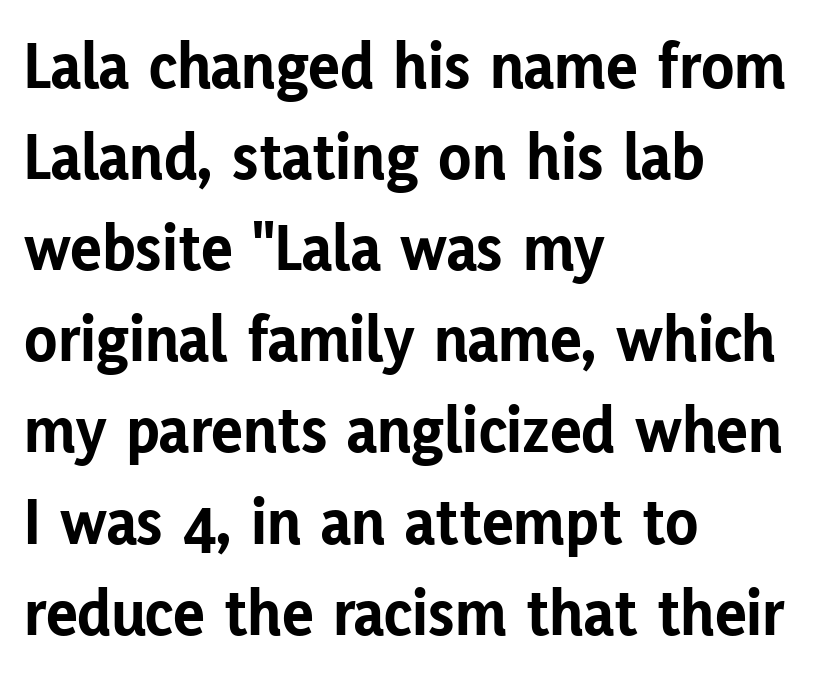
Q: Is the text bold? A: Yes.
Q: Is the text italic (slanted)? A: No, it is upright.
Q: Is the typeface a serif or a sans-serif typeface? A: Sans-serif.
Q: Is the text underlined? A: No.
Q: How is the paragraph aligned? A: Left-aligned.
Q: Is the spacing between letters normal or unusually wide? A: Normal.
Q: Is the spacing between lines tight, normal or loose? A: Normal.
Q: Width (condensed, normal, or wide)? A: Normal.
Q: Stroke contrast? A: Low.
Q: x-height? A: Medium.
Q: Monospaced? A: No.
